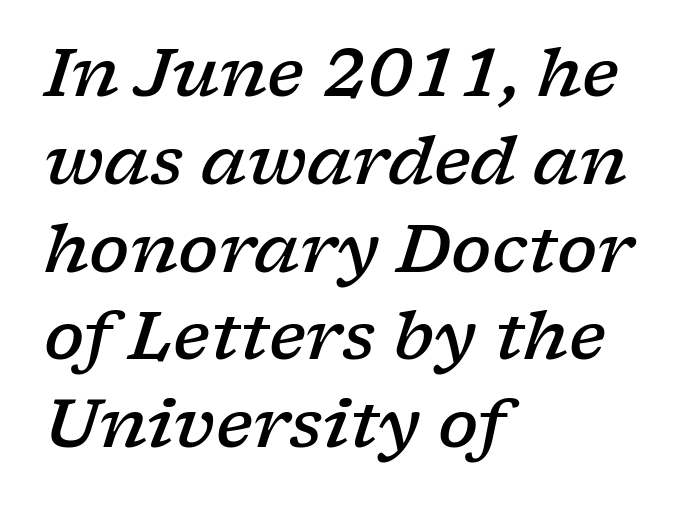
Q: Is the text bold? A: Semi-bold.
Q: Is the text italic (slanted)? A: Yes, it leans right by about 17 degrees.
Q: Is the typeface a serif or a sans-serif typeface? A: Serif.
Q: Is the text underlined? A: No.
Q: How is the paragraph aligned? A: Left-aligned.
Q: Is the spacing between letters normal or unusually wide? A: Normal.
Q: Is the spacing between lines tight, normal or loose? A: Normal.
Q: Width (condensed, normal, or wide)? A: Wide.
Q: Stroke contrast? A: Low.
Q: x-height? A: Medium.
Q: Monospaced? A: No.
